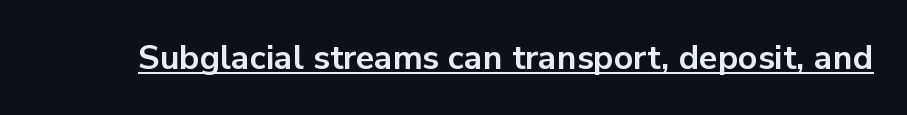
Q: Is the text bold? A: Yes.
Q: Is the text italic (slanted)? A: No, it is upright.
Q: Is the typeface a serif or a sans-serif typeface? A: Sans-serif.
Q: Is the text underlined? A: Yes.
Q: Is the spacing between letters normal or unusually wide? A: Normal.
Q: Width (condensed, normal, or wide)? A: Normal.
Q: Stroke contrast? A: Low.
Q: x-height? A: Medium.
Q: Monospaced? A: No.
